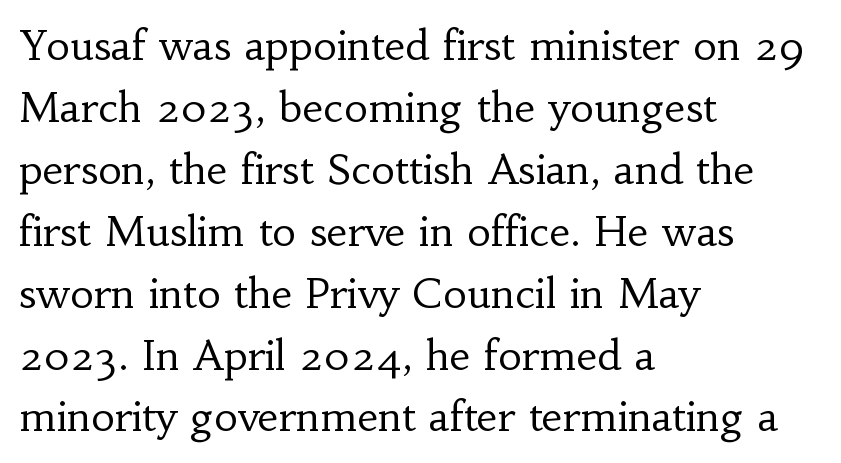
{"serif": "yes", "italic": "no", "bold": "no", "weight": "regular", "width": "normal", "stroke_contrast": "low", "x_height": "small", "monospaced": "no", "underline": "no", "align": "left", "line_spacing": "normal", "line_spacing_ratio": 1.51, "letter_spacing": "normal", "letter_spacing_em": 0.0, "glyph_px": 41}
